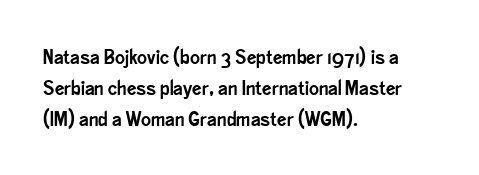
Q: Is the text italic (slanted)? A: No, it is upright.
Q: Is the text underlined? A: No.
Q: How is the paragraph aligned? A: Left-aligned.
Q: Is the spacing between letters normal or unusually wide? A: Normal.
Q: Is the spacing between lines tight, normal or loose? A: Normal.
